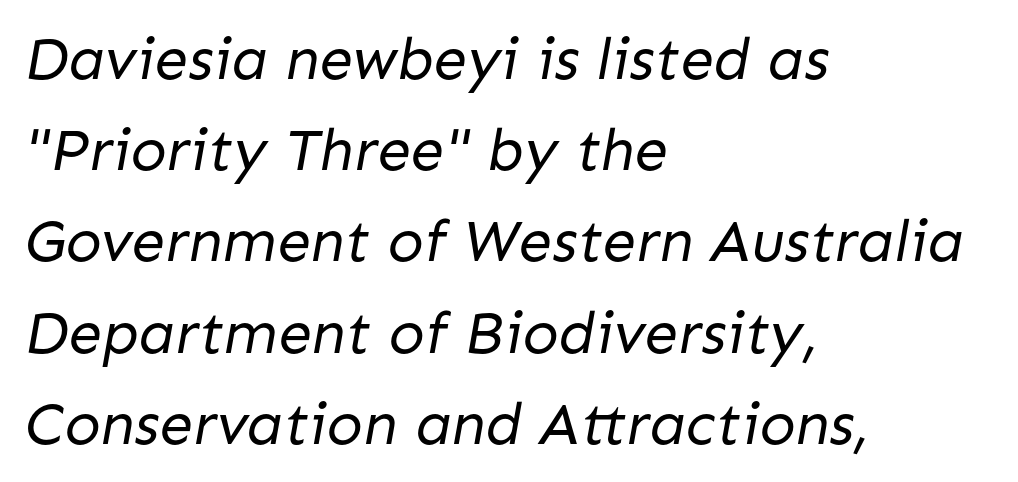
{"serif": "no", "bold": "no", "weight": "regular", "width": "normal", "stroke_contrast": "low", "x_height": "medium", "monospaced": "no", "underline": "no", "align": "left", "line_spacing": "normal", "line_spacing_ratio": 1.52, "letter_spacing": "normal", "letter_spacing_em": 0.0, "glyph_px": 60}
